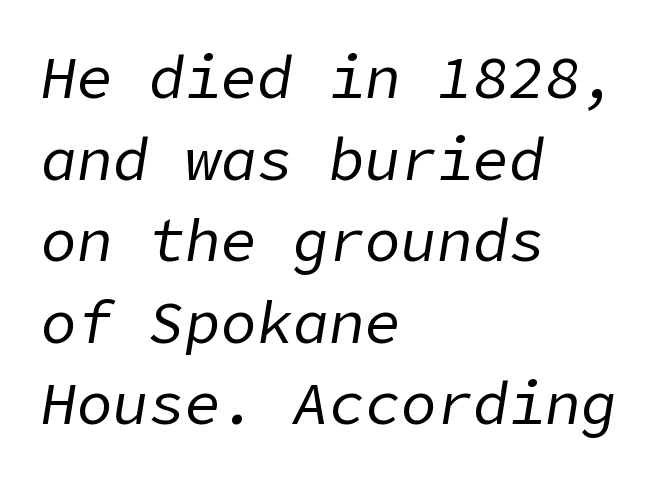
Q: Is the text bold? A: No.
Q: Is the text italic (slanted)? A: Yes, it leans right by about 9 degrees.
Q: Is the text underlined? A: No.
Q: How is the paragraph aligned? A: Left-aligned.
Q: Is the spacing between letters normal or unusually wide? A: Normal.
Q: Is the spacing between lines tight, normal or loose? A: Normal.
Q: Width (condensed, normal, or wide)? A: Normal.
Q: Stroke contrast? A: Low.
Q: x-height? A: Medium.
